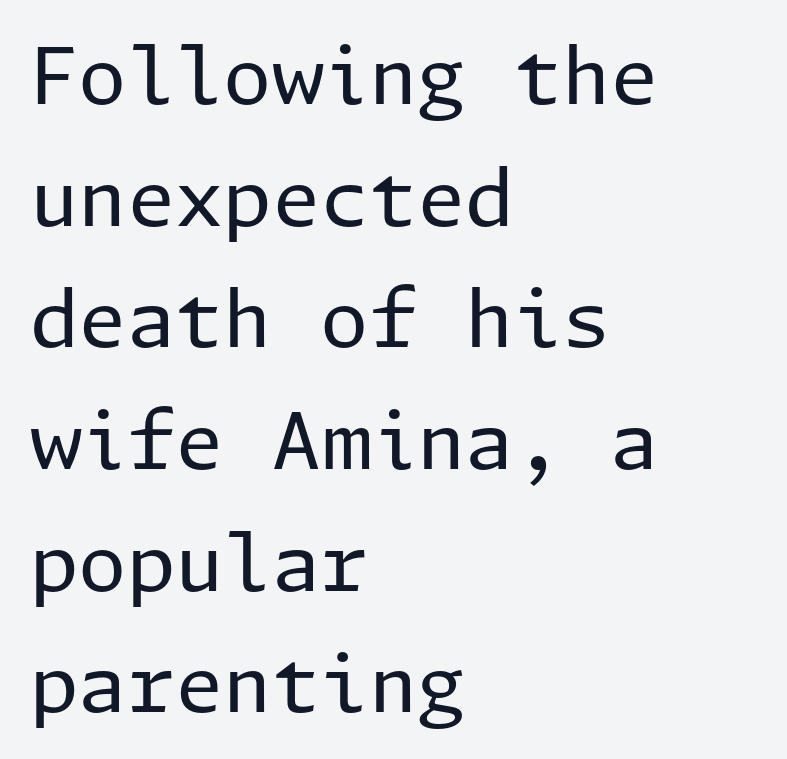
Q: Is the text bold? A: No.
Q: Is the text italic (slanted)? A: No, it is upright.
Q: Is the typeface a serif or a sans-serif typeface? A: Sans-serif.
Q: Is the text underlined? A: No.
Q: How is the paragraph aligned? A: Left-aligned.
Q: Is the spacing between letters normal or unusually wide? A: Normal.
Q: Is the spacing between lines tight, normal or loose? A: Normal.
Q: Width (condensed, normal, or wide)? A: Normal.
Q: Stroke contrast? A: Low.
Q: x-height? A: Medium.
